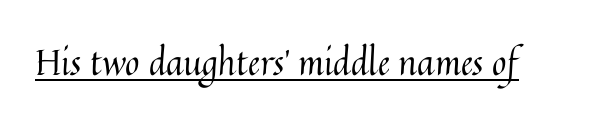
Q: Is the text bold? A: No.
Q: Is the text italic (slanted)? A: Yes.
Q: Is the text underlined? A: Yes.
Q: Is the spacing between letters normal or unusually wide? A: Normal.
Q: Width (condensed, normal, or wide)? A: Normal.
Q: Stroke contrast? A: Medium.
Q: x-height? A: Medium.
Q: Monospaced? A: No.
